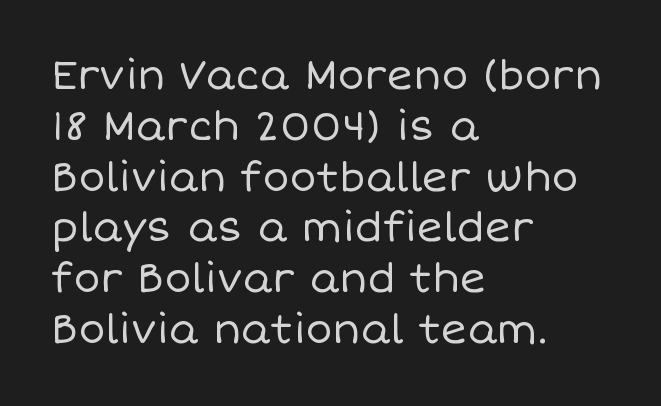
The image shows 40 px regular-weight type, upright; set left-aligned, normal line spacing (1.27x), normal letter spacing, not underlined; low stroke contrast and a large x-height.
